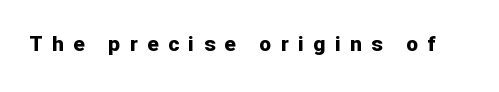
The image shows 21 px bold type, upright; set unusually wide letter spacing (+0.45 em), not underlined.
